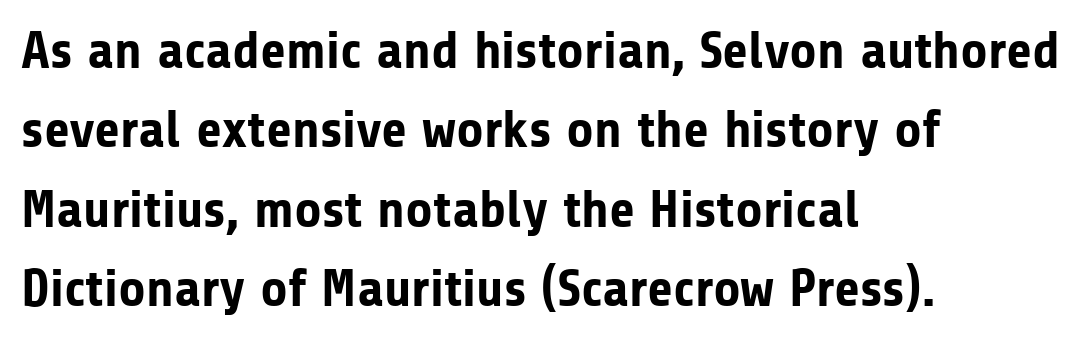
Font category for this specimen: sans-serif. The font's upright variant was chosen for this text. Students, observe: this is what conventionally led text looks like. These lines keep a tight, regular rhythm from letter to letter. Rule under the text: the space is simply empty. I'd describe the lettering as bold — thick and assertive.
